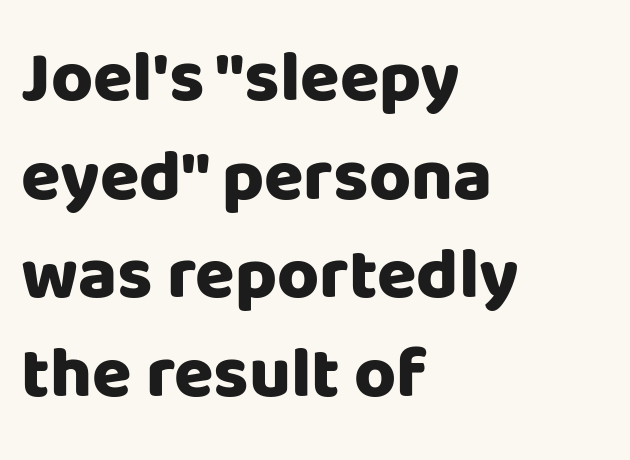
The image shows 72 px heavy sans-serif type, upright; set left-aligned, normal line spacing (1.37x), normal letter spacing, not underlined; low stroke contrast and a large x-height.
